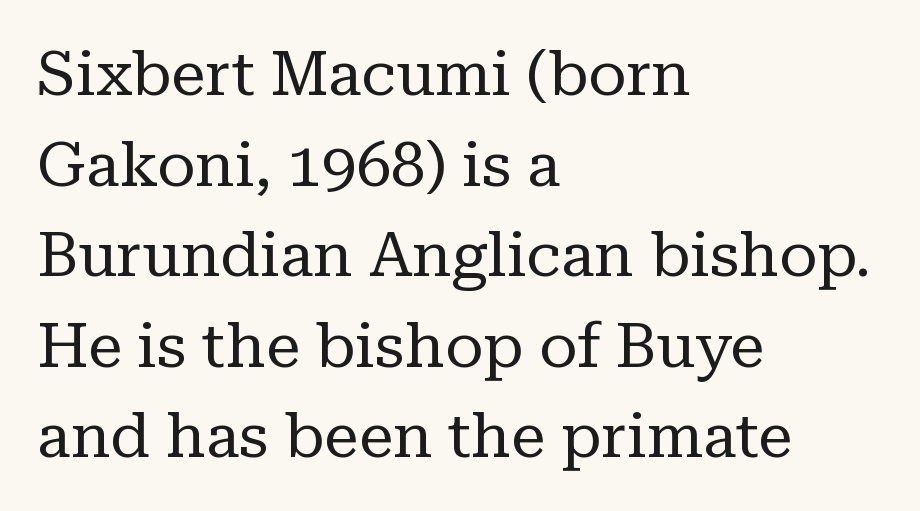
The image shows 62 px regular-weight serif type, upright; set left-aligned, normal line spacing (1.46x), normal letter spacing, not underlined; low stroke contrast and a medium x-height.
